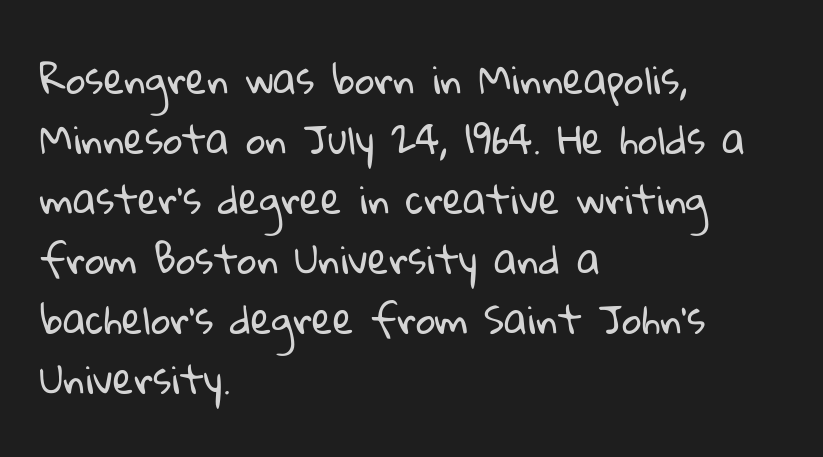
Q: Is the text bold? A: No.
Q: Is the typeface a serif or a sans-serif typeface? A: Sans-serif.
Q: Is the text underlined? A: No.
Q: How is the paragraph aligned? A: Left-aligned.
Q: Is the spacing between letters normal or unusually wide? A: Normal.
Q: Is the spacing between lines tight, normal or loose? A: Normal.
Q: Width (condensed, normal, or wide)? A: Normal.
Q: Stroke contrast? A: Low.
Q: x-height? A: Medium.
Q: Monospaced? A: No.
